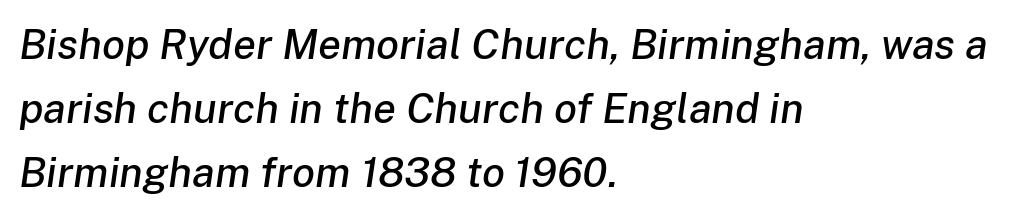
These lines sit exactly where default settings would place them. The rendering keeps characters at their native spacing. All the whitespace from short lines collects on the right. Slant detected: the letters are inclined. Think of a printed novel: that variable character pitch is what you see here. The baseline area is clear.
